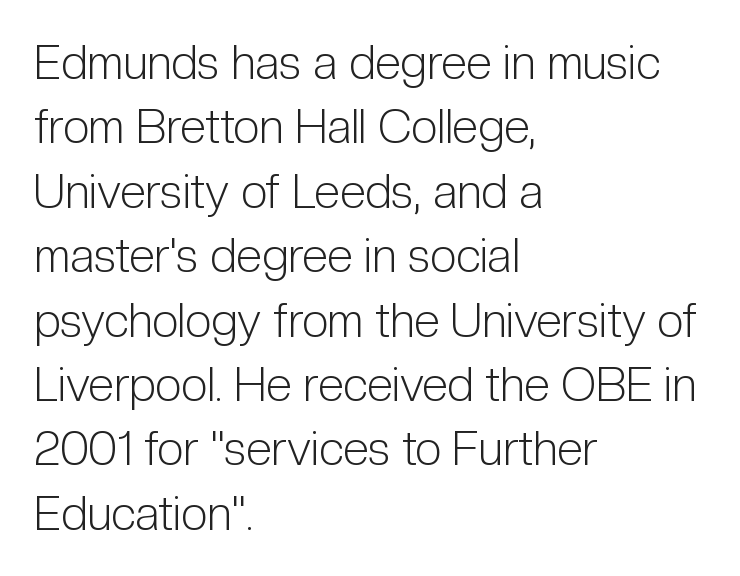
The image shows 47 px light, condensed sans-serif type, upright; set left-aligned, normal line spacing (1.37x), normal letter spacing, not underlined; low stroke contrast and a medium x-height.
